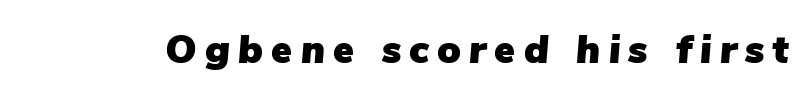
The image shows 39 px text type, italic (leaning right); set unusually wide letter spacing (+0.21 em), not underlined; low stroke contrast and a medium x-height.
